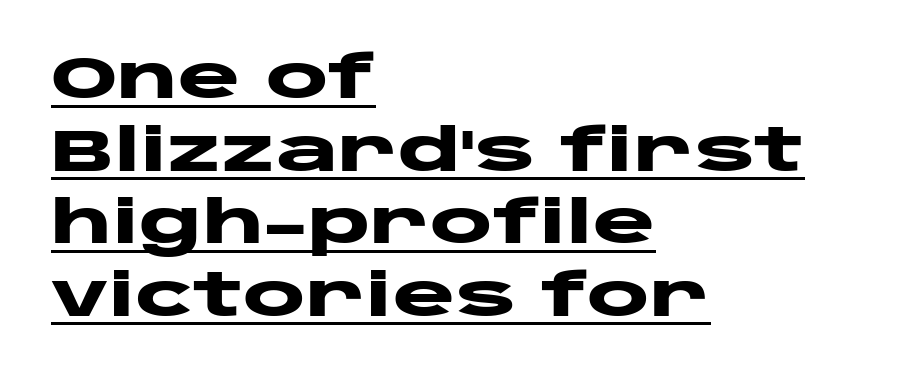
The image shows 59 px heavy, wide sans-serif type, upright; set left-aligned, line spacing 1.23x, normal letter spacing, underlined; low stroke contrast and a large x-height.
